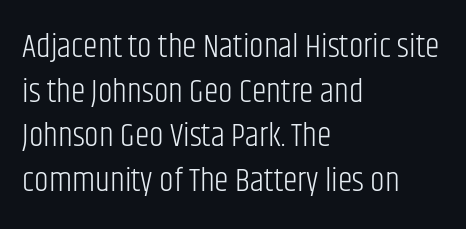
The image shows 33 px light, condensed sans-serif type, upright; set left-aligned, normal line spacing (1.35x), normal letter spacing, not underlined; low stroke contrast and a large x-height.
